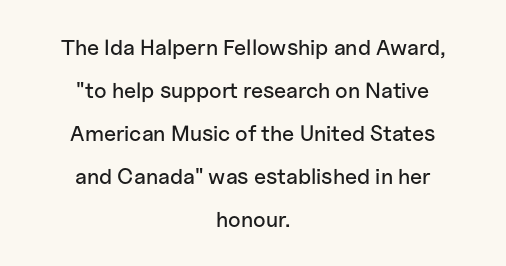
Q: Is the text italic (slanted)? A: No, it is upright.
Q: Is the text underlined? A: No.
Q: How is the paragraph aligned? A: Centered.
Q: Is the spacing between letters normal or unusually wide? A: Normal.
Q: Is the spacing between lines tight, normal or loose? A: Loose.
